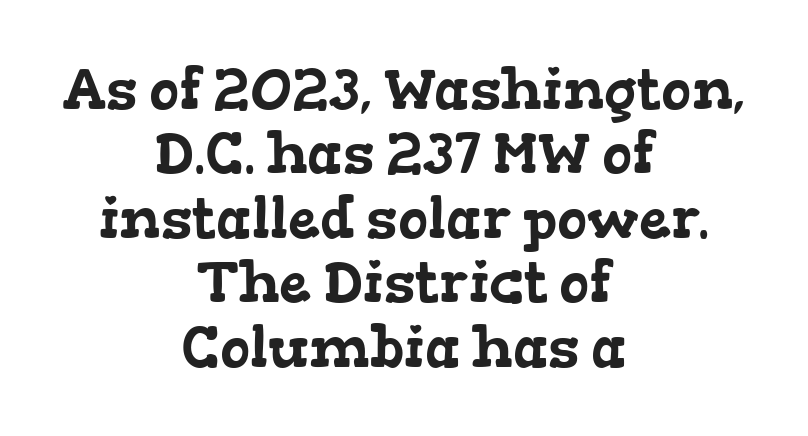
The image shows 57 px wide serif type; set centered, tight line spacing (1.13x), normal letter spacing, not underlined; low stroke contrast and a medium x-height.
